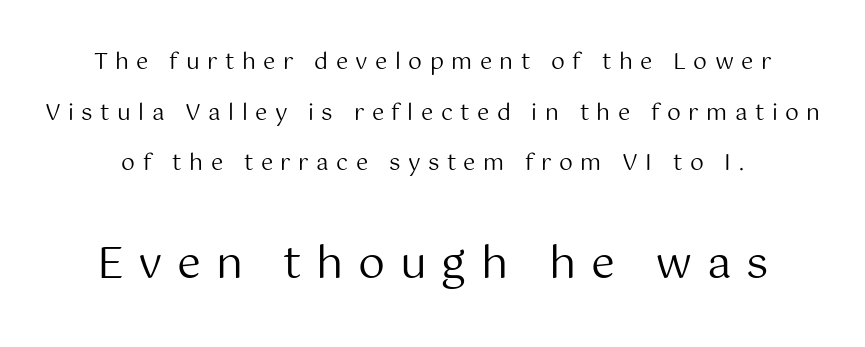
The rendering enlarges the type as you move from the upper chunk to the lower. The glyphs are unaccompanied by any horizontal stroke below them. Heft: none added — not bold. Vertical strokes here are truly vertical. Whoever set this chose breathing room over compactness in the vertical rhythm. Observe the absence of serifs on each vertical stroke in this sample.
